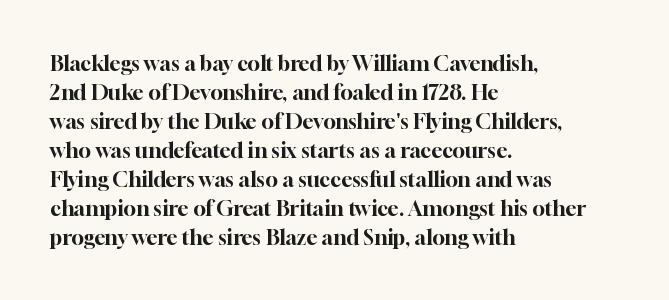
{"italic": "no", "underline": "no", "align": "left", "line_spacing": "normal", "line_spacing_ratio": 1.38, "letter_spacing": "normal", "letter_spacing_em": 0.0, "glyph_px": 21}
